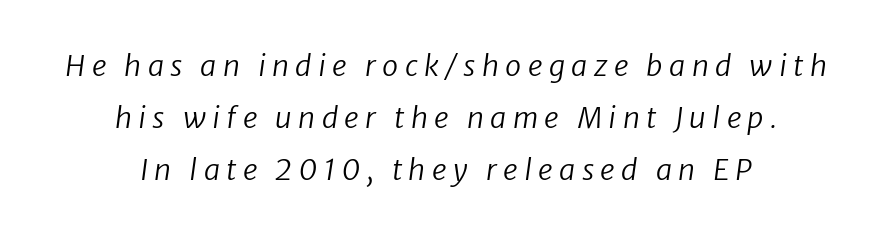
Q: Is the text bold? A: No.
Q: Is the text italic (slanted)? A: Yes, it leans right by about 8 degrees.
Q: Is the text underlined? A: No.
Q: How is the paragraph aligned? A: Centered.
Q: Is the spacing between letters normal or unusually wide? A: Unusually wide.
Q: Width (condensed, normal, or wide)? A: Normal.
Q: Stroke contrast? A: Low.
Q: x-height? A: Medium.
Q: Monospaced? A: No.
